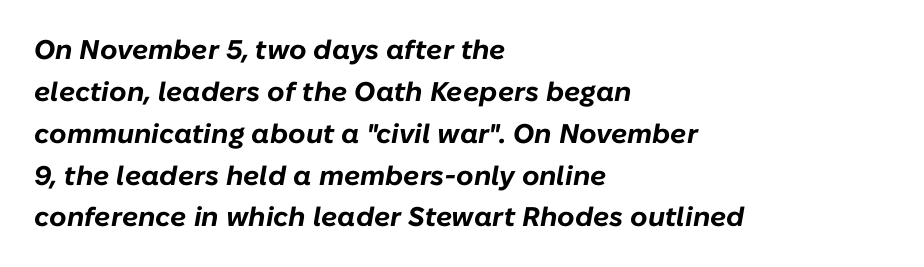
Q: Is the text bold? A: Yes.
Q: Is the text italic (slanted)? A: Yes, it leans right by about 10 degrees.
Q: Is the text underlined? A: No.
Q: How is the paragraph aligned? A: Left-aligned.
Q: Is the spacing between letters normal or unusually wide? A: Normal.
Q: Is the spacing between lines tight, normal or loose? A: Normal.
